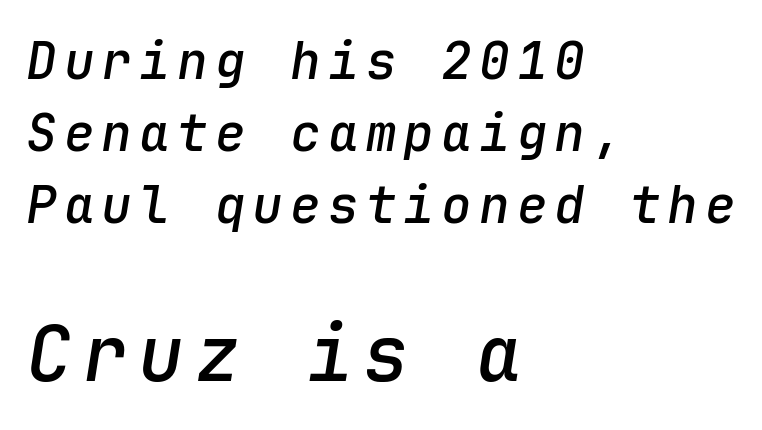
Casual observation: everything's shoved over to the left. If you drew a line through each stem, it would be angled. A typesetter would call this leading conventional body-copy spacing. A student would notice the bottom passage is typeset larger than what precedes it. Each letter, wide or thin by design, is forced into the same width here.
